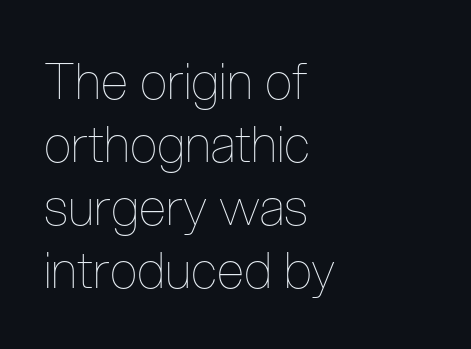
{"italic": "no", "bold": "no", "weight": "thin", "width": "condensed", "stroke_contrast": "low", "x_height": "medium", "monospaced": "no", "underline": "no", "align": "left", "line_spacing": "normal", "line_spacing_ratio": 1.26, "letter_spacing": "normal", "letter_spacing_em": 0.0, "glyph_px": 50}
